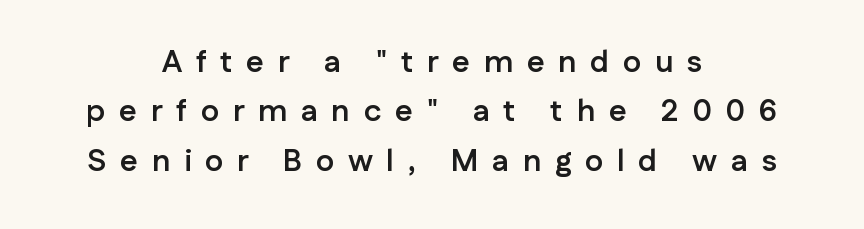
The image shows 31 px semibold sans-serif type, upright; set centered, normal line spacing (1.59x), unusually wide letter spacing (+0.44 em), not underlined; low stroke contrast and a medium x-height.
